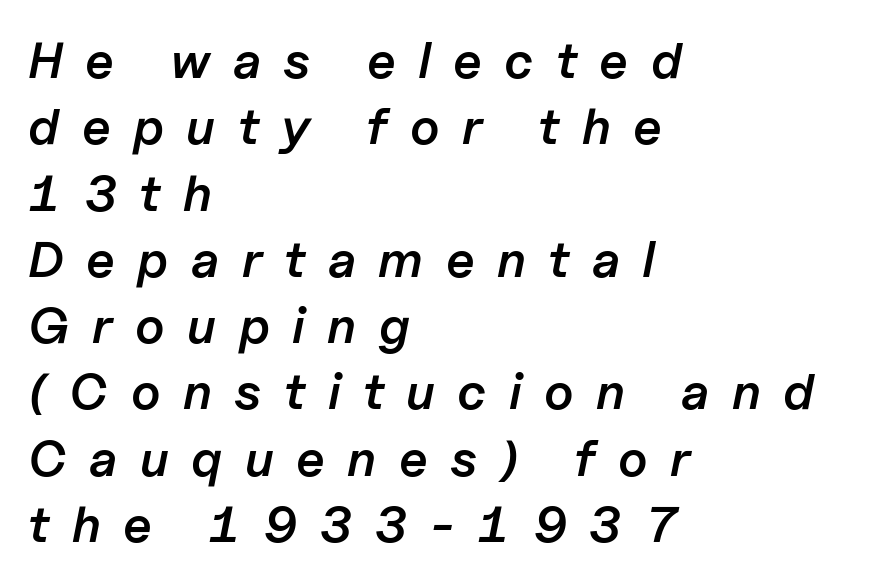
The image shows 51 px semibold type, italic (leaning right); set left-aligned, normal line spacing (1.3x), unusually wide letter spacing (+0.44 em), not underlined; low stroke contrast and a medium x-height.
